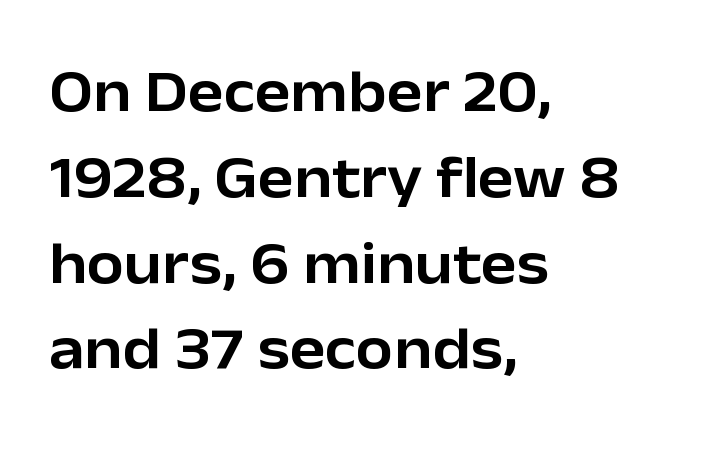
The designer left line spacing at the default. Is the letter spacing exaggerated? No — it looks like the ordinary default. Left-aligned paragraph, ragged on the right. Think of a printed novel: that variable character pitch is what you see here.
